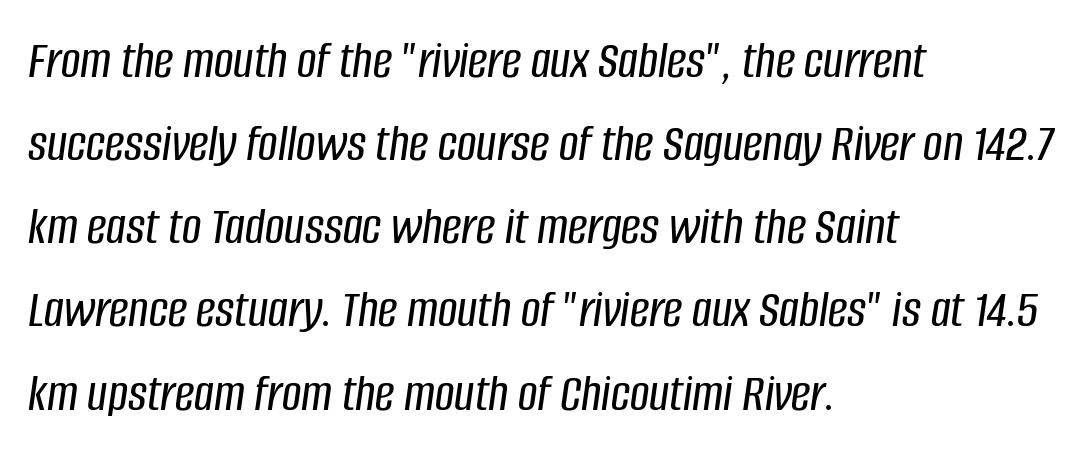
Does the leading feel generous? No, just average. Varying glyph widths throughout — classic text-font behaviour. What stands out about the letter spacing? Nothing — it is the standard amount. Any mark beneath the type? The region is blank. Visually the block forms a straight wall on the left and a jagged coastline on the right. Designer's note — italics engaged.
